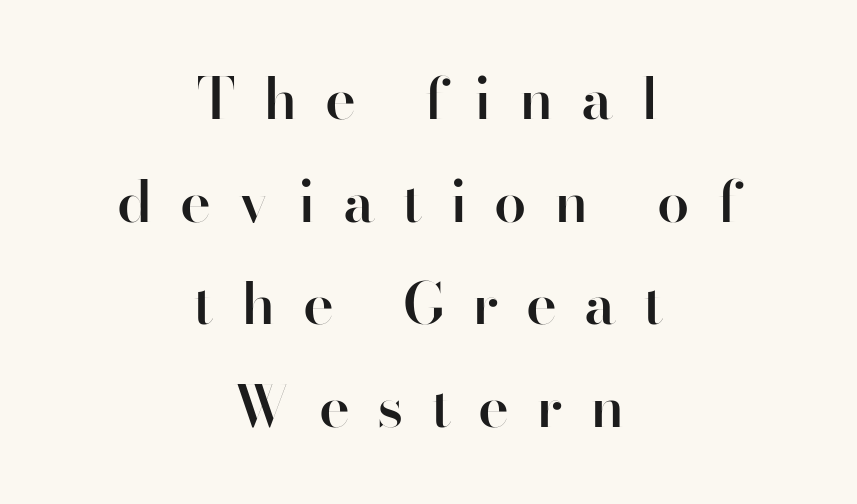
{"serif": "no", "italic": "no", "bold": "semi", "weight": "semibold", "width": "normal", "stroke_contrast": "high", "x_height": "small", "monospaced": "no", "underline": "no", "align": "center", "line_spacing_ratio": 1.77, "letter_spacing": "wide", "letter_spacing_em": 0.47, "glyph_px": 58}
